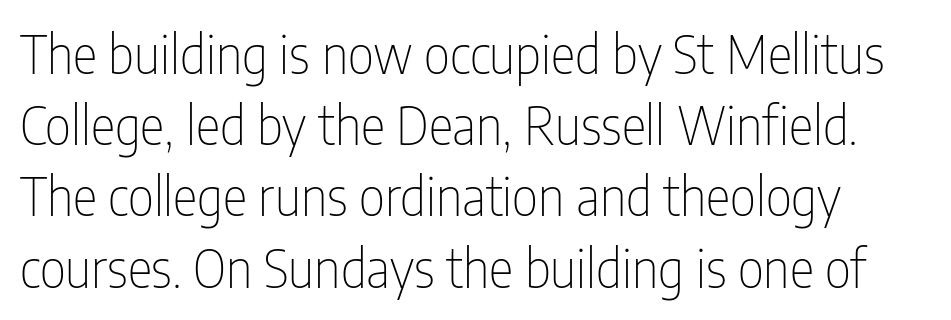
Observe the ordinary spacing: letters are neighbours, not strangers. It's the straight-up-and-down kind of type. Here the designer chose a conventional face with non-uniform glyph widths. Summary of weight: not heavy and not bold.
